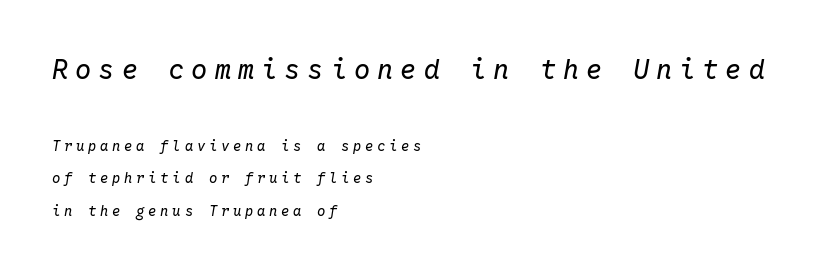
Q: Is the text bold? A: No.
Q: Is the text italic (slanted)? A: Yes, it leans right by about 10 degrees.
Q: Is the text underlined? A: No.
Q: How is the paragraph aligned? A: Left-aligned.
Q: Is the spacing between letters normal or unusually wide? A: Unusually wide.
Q: Is the spacing between lines tight, normal or loose? A: Loose.
Q: Which block of text is set in a larger size, the first (top) or the second (bottom)? A: The first (top) one.
